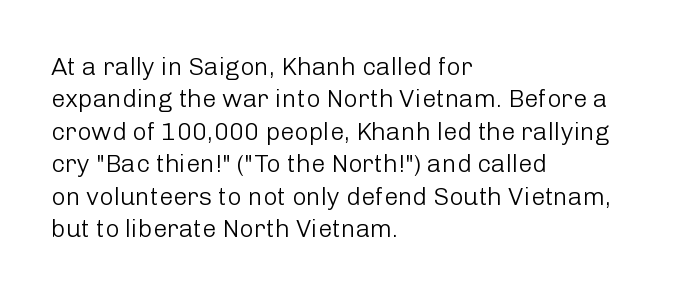
The image shows 25 px text type, upright; set left-aligned, normal line spacing (1.3x), normal letter spacing, not underlined.
